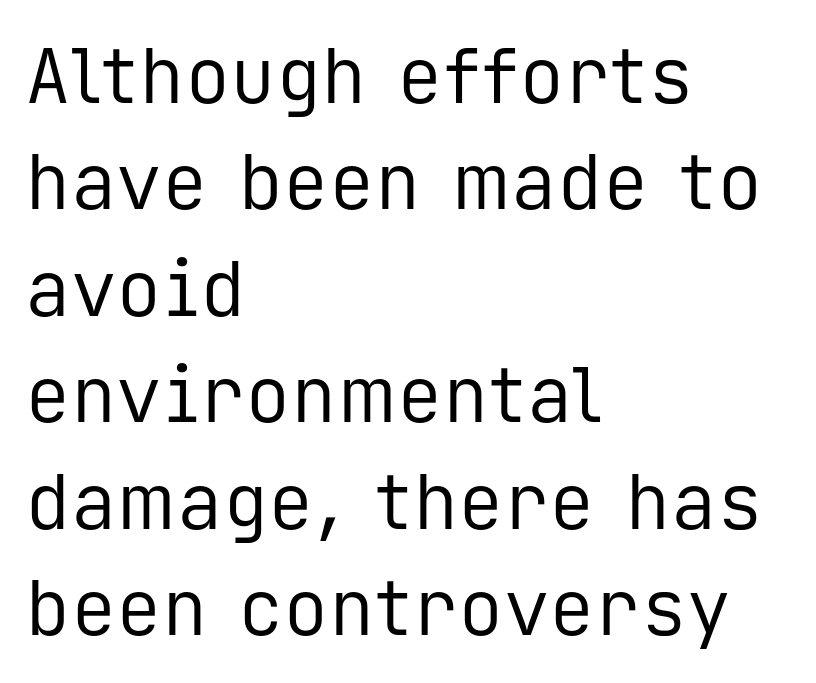
{"serif": "no", "italic": "no", "bold": "no", "weight": "regular", "width": "normal", "stroke_contrast": "low", "x_height": "medium", "monospaced": "yes", "underline": "no", "align": "left", "line_spacing": "normal", "line_spacing_ratio": 1.4, "letter_spacing": "normal", "letter_spacing_em": 0.0, "glyph_px": 76}
